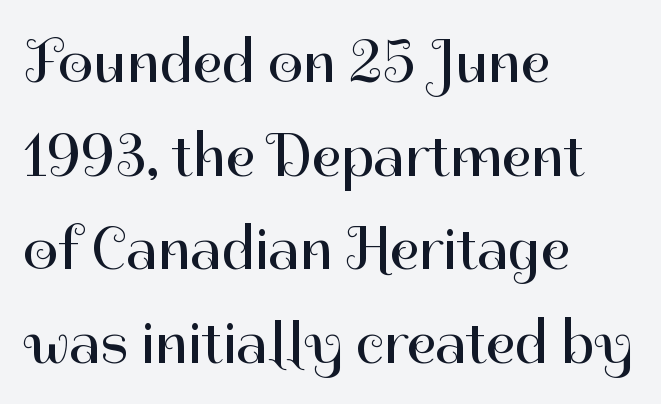
Q: Is the text bold? A: No.
Q: Is the text italic (slanted)? A: No, it is upright.
Q: Is the typeface a serif or a sans-serif typeface? A: Sans-serif.
Q: Is the text underlined? A: No.
Q: How is the paragraph aligned? A: Left-aligned.
Q: Is the spacing between letters normal or unusually wide? A: Normal.
Q: Is the spacing between lines tight, normal or loose? A: Normal.
Q: Width (condensed, normal, or wide)? A: Normal.
Q: Stroke contrast? A: High.
Q: x-height? A: Medium.
Q: Monospaced? A: No.
